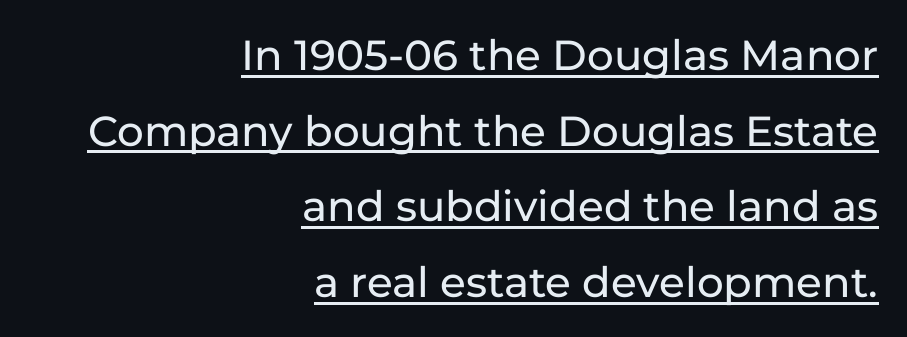
Q: Is the text italic (slanted)? A: No, it is upright.
Q: Is the typeface a serif or a sans-serif typeface? A: Sans-serif.
Q: Is the text underlined? A: Yes.
Q: How is the paragraph aligned? A: Right-aligned.
Q: Is the spacing between letters normal or unusually wide? A: Normal.
Q: Width (condensed, normal, or wide)? A: Normal.
Q: Stroke contrast? A: Low.
Q: x-height? A: Medium.
Q: Monospaced? A: No.
